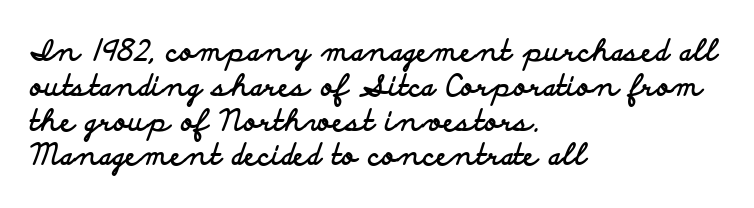
The image shows 29 px bold, wide sans-serif type; set left-aligned, line spacing 1.2x, normal letter spacing, not underlined; low stroke contrast and a small x-height.
